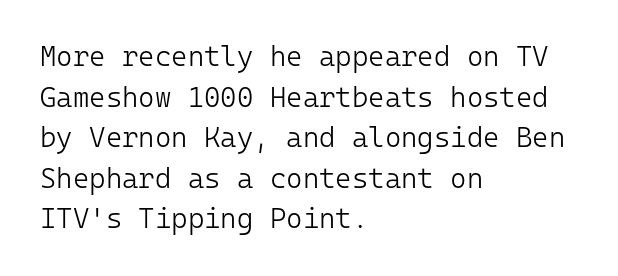
Q: Is the text bold? A: No.
Q: Is the text italic (slanted)? A: No, it is upright.
Q: Is the typeface a serif or a sans-serif typeface? A: Sans-serif.
Q: Is the text underlined? A: No.
Q: How is the paragraph aligned? A: Left-aligned.
Q: Is the spacing between letters normal or unusually wide? A: Normal.
Q: Is the spacing between lines tight, normal or loose? A: Normal.
Q: Width (condensed, normal, or wide)? A: Normal.
Q: Stroke contrast? A: Low.
Q: x-height? A: Medium.
Q: Monospaced? A: Yes.
